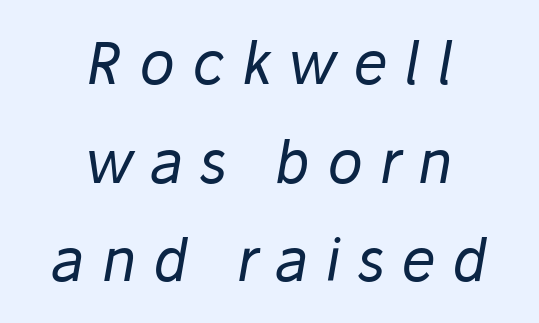
Q: Is the text bold? A: No.
Q: Is the text italic (slanted)? A: Yes, it leans right by about 10 degrees.
Q: Is the text underlined? A: No.
Q: How is the paragraph aligned? A: Centered.
Q: Is the spacing between letters normal or unusually wide? A: Unusually wide.
Q: Is the spacing between lines tight, normal or loose? A: Normal.
Q: Width (condensed, normal, or wide)? A: Normal.
Q: Stroke contrast? A: Low.
Q: x-height? A: Medium.
Q: Monospaced? A: No.
